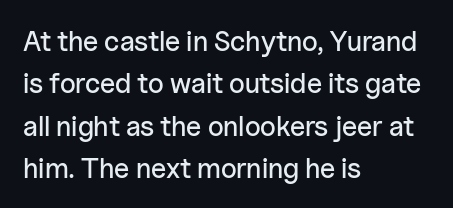
The image shows 28 px sans-serif type, upright; set left-aligned, normal line spacing (1.51x), normal letter spacing, not underlined; low stroke contrast and a medium x-height.
